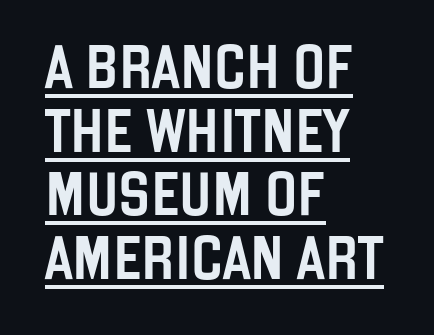
The typesetter has applied underlining to the passage shown. This sample uses plain, unmodified letter spacing. No feet cap the strokes, marking this as sans-serif type. Whoever set this chose a conventional vertical rhythm.
